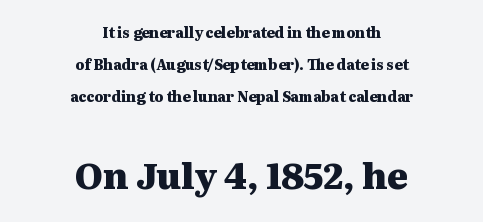
Q: Is the text bold? A: Yes.
Q: Is the text italic (slanted)? A: No, it is upright.
Q: Is the typeface a serif or a sans-serif typeface? A: Serif.
Q: Is the text underlined? A: No.
Q: How is the paragraph aligned? A: Centered.
Q: Is the spacing between letters normal or unusually wide? A: Normal.
Q: Is the spacing between lines tight, normal or loose? A: Loose.
Q: Which block of text is set in a larger size, the first (top) or the second (bottom)? A: The second (bottom) one.
Q: Width (condensed, normal, or wide)? A: Wide.
Q: Stroke contrast? A: Medium.
Q: x-height? A: Medium.
Q: Monospaced? A: No.
